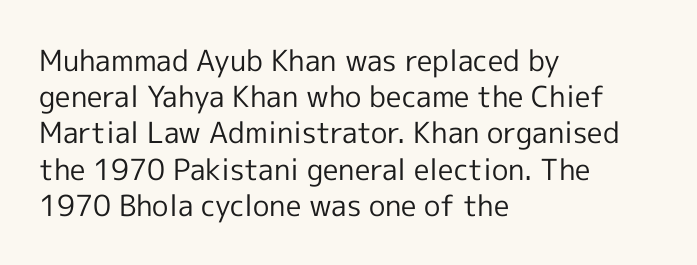
The rag falls on the right side of this text block. Underline: absent. What stands out about the letter spacing? Nothing — it is the standard amount. Ascenders rise straight up at ninety degrees. Whoever set this chose a conventional vertical rhythm.
